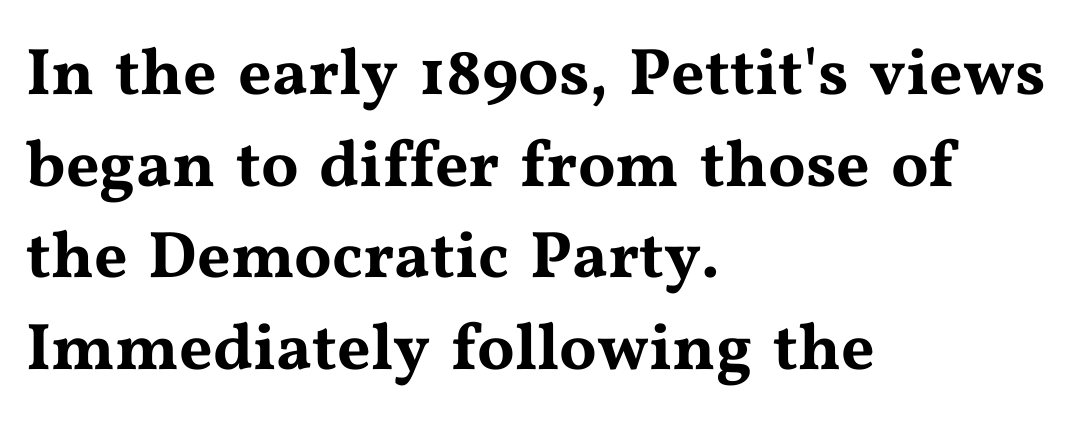
In terms of leading, this rendering sits right in the middle. These lines are rendered in a variable-pitch font. The rendering anchors every line to the left-hand side. In terms of letterspacing, this is plain default setting. Rule under the text: the space is simply empty.
